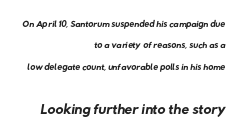
{"bold": "no", "underline": "no", "align": "right", "line_spacing": "normal", "line_spacing_ratio": 1.52, "letter_spacing": "normal", "letter_spacing_em": 0.0, "larger_block": "second", "size_ratio": 1.57, "glyph_px": 22}
